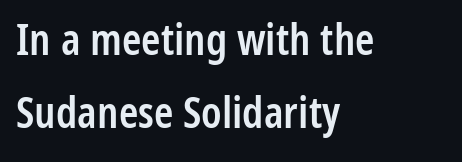
The image shows 44 px semibold, condensed sans-serif type, upright; set left-aligned, normal line spacing (1.67x), normal letter spacing, not underlined; low stroke contrast and a medium x-height.
